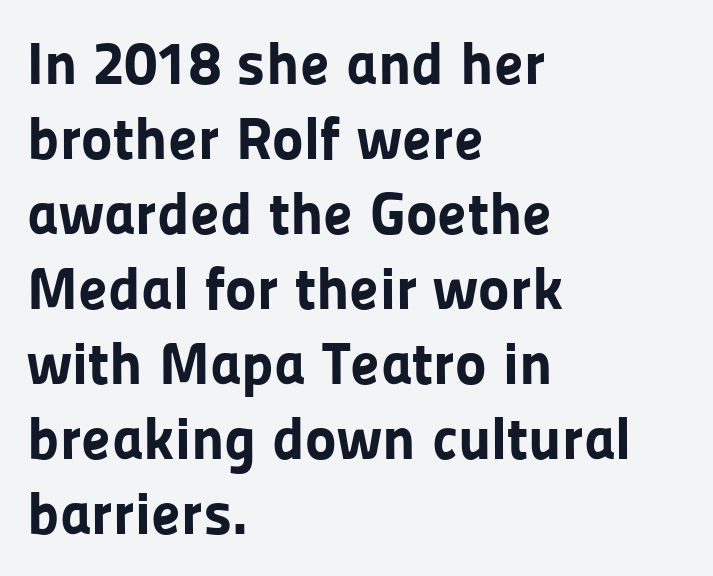
Q: Is the text bold? A: Yes.
Q: Is the text italic (slanted)? A: No, it is upright.
Q: Is the typeface a serif or a sans-serif typeface? A: Sans-serif.
Q: Is the text underlined? A: No.
Q: How is the paragraph aligned? A: Left-aligned.
Q: Is the spacing between letters normal or unusually wide? A: Normal.
Q: Is the spacing between lines tight, normal or loose? A: Normal.
Q: Width (condensed, normal, or wide)? A: Normal.
Q: Stroke contrast? A: Low.
Q: x-height? A: Medium.
Q: Monospaced? A: No.
